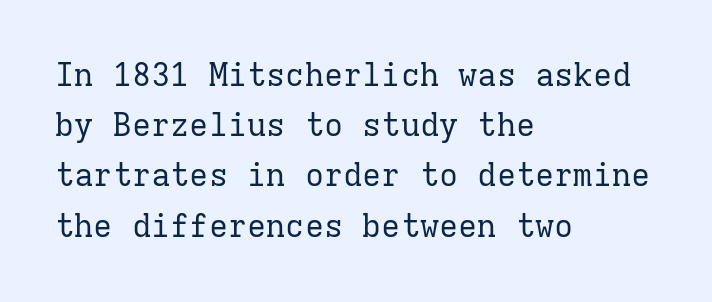
Q: Is the text bold? A: No.
Q: Is the text italic (slanted)? A: No, it is upright.
Q: Is the typeface a serif or a sans-serif typeface? A: Serif.
Q: Is the text underlined? A: No.
Q: How is the paragraph aligned? A: Left-aligned.
Q: Is the spacing between letters normal or unusually wide? A: Normal.
Q: Is the spacing between lines tight, normal or loose? A: Normal.
Q: Width (condensed, normal, or wide)? A: Normal.
Q: Stroke contrast? A: Low.
Q: x-height? A: Medium.
Q: Monospaced? A: Yes.
